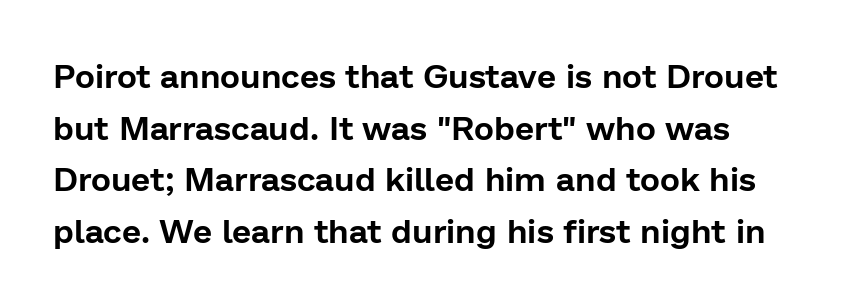
The image shows 34 px sans-serif type, upright; set left-aligned, normal line spacing (1.52x), normal letter spacing, not underlined; low stroke contrast and a medium x-height.
